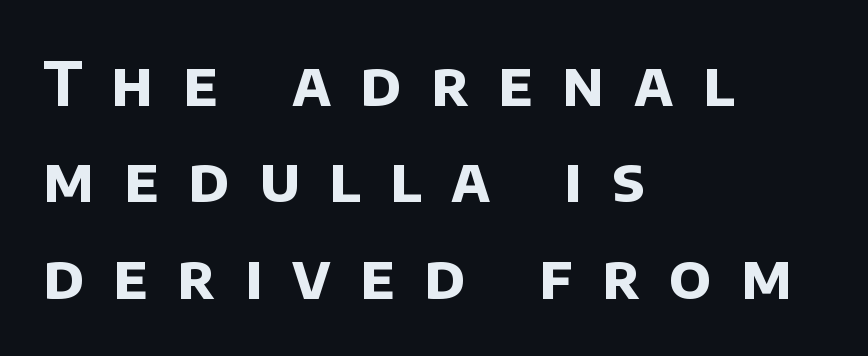
The image shows 61 px bold sans-serif type; set left-aligned, normal line spacing (1.58x), unusually wide letter spacing (+0.48 em), not underlined; low stroke contrast and a large x-height.
